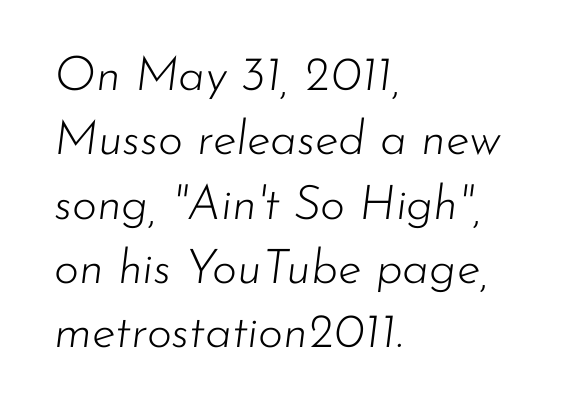
The image shows 48 px light type, italic (leaning right); set left-aligned, normal line spacing (1.34x), normal letter spacing, not underlined; low stroke contrast and a small x-height.
